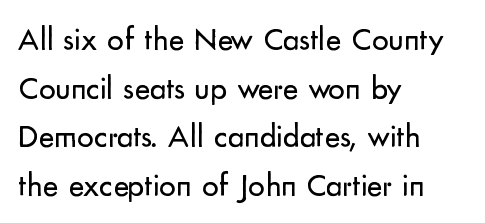
The image shows 33 px regular-weight sans-serif type, upright; set left-aligned, normal line spacing (1.47x), normal letter spacing, not underlined; low stroke contrast and a small x-height.
